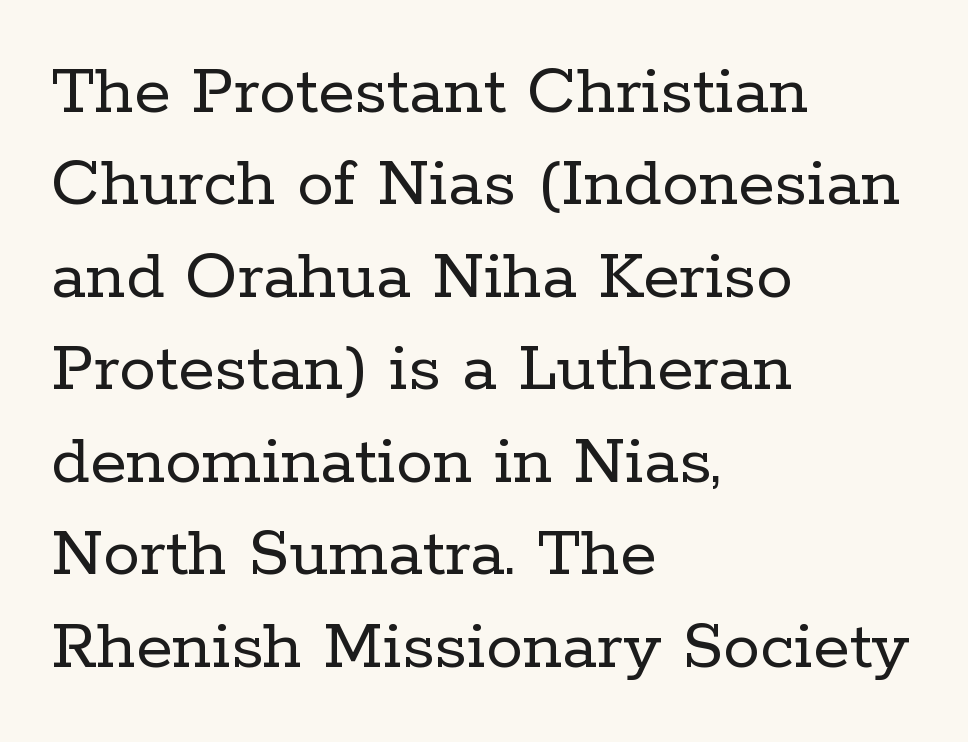
Heft: none added — not bold. The type sits square on the baseline with zero lean. This sample keeps an unexceptional amount of space between lines. Is this a fixed-width face? No — the glyphs have proportional, varying widths. The paragraph shown leans on its left margin. Just letters on the line, the space beneath them empty.
